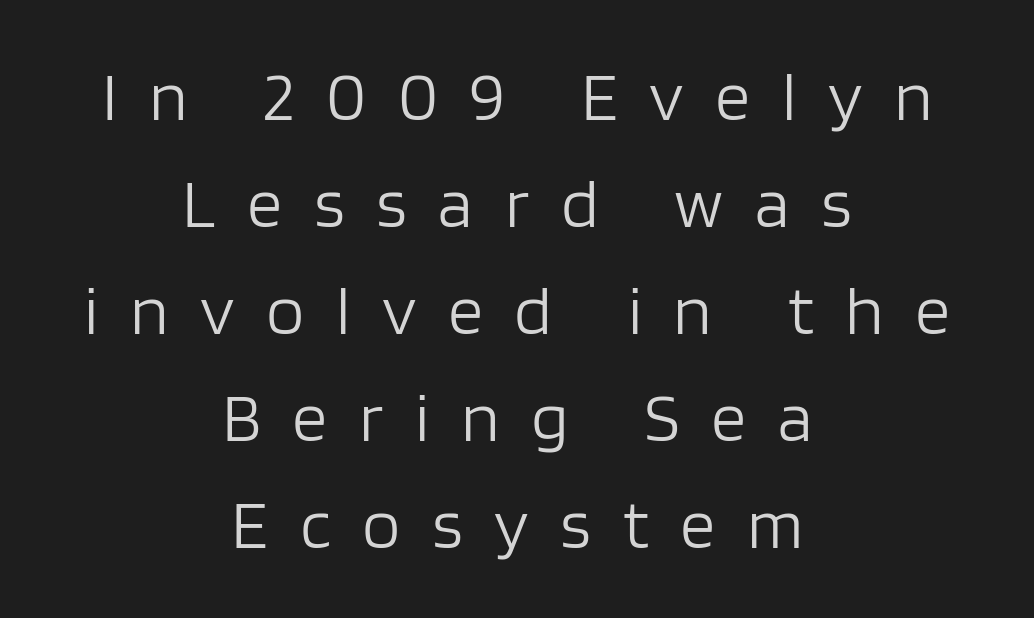
The image shows 70 px light sans-serif type, upright; set centered, normal line spacing (1.53x), unusually wide letter spacing (+0.45 em), not underlined; low stroke contrast and a large x-height.
